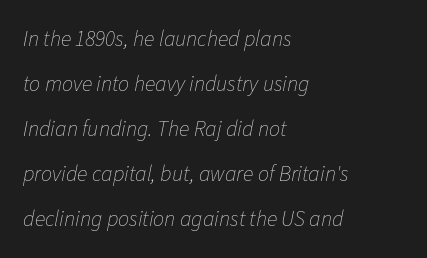
Q: Is the text bold? A: No.
Q: Is the text italic (slanted)? A: Yes, it leans right by about 11 degrees.
Q: Is the text underlined? A: No.
Q: How is the paragraph aligned? A: Left-aligned.
Q: Is the spacing between letters normal or unusually wide? A: Normal.
Q: Is the spacing between lines tight, normal or loose? A: Loose.
